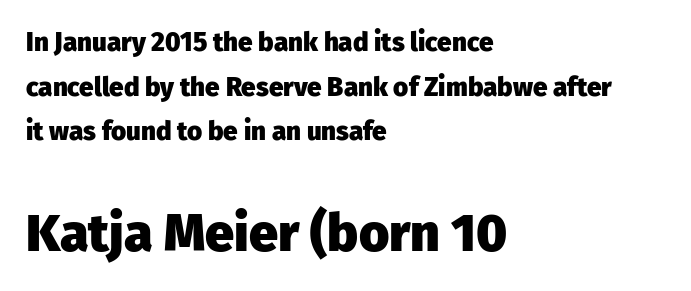
The image shows 52 px heavy sans-serif type, upright; set left-aligned, line spacing 1.72x, normal letter spacing, not underlined; the second (bottom) block is 2.0x larger; low stroke contrast and a medium x-height.
